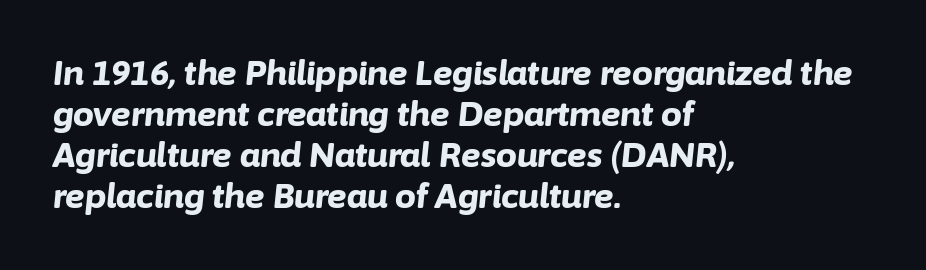
Q: Is the text bold? A: Yes.
Q: Is the text italic (slanted)? A: Yes, it leans right by about 6 degrees.
Q: Is the text underlined? A: No.
Q: How is the paragraph aligned? A: Left-aligned.
Q: Is the spacing between letters normal or unusually wide? A: Normal.
Q: Width (condensed, normal, or wide)? A: Normal.
Q: Stroke contrast? A: Low.
Q: x-height? A: Medium.
Q: Monospaced? A: No.
